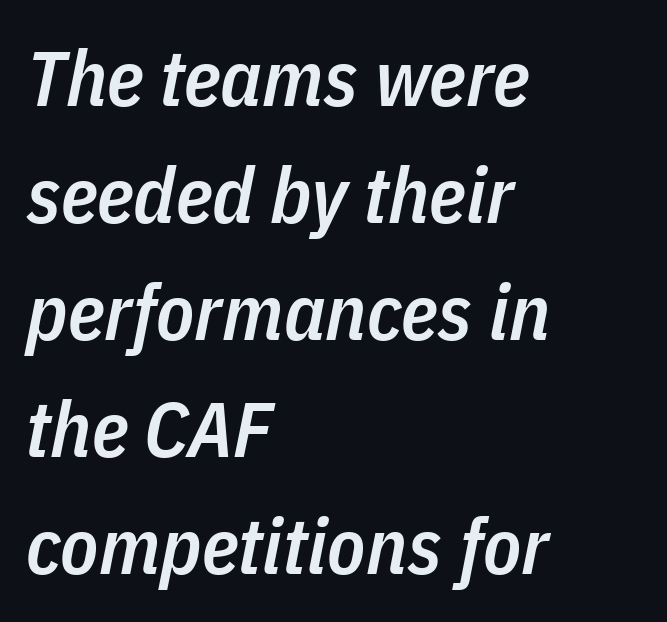
{"italic": "yes", "lean": "right", "slant_degrees": 11, "bold": "semi", "weight": "semibold", "width": "condensed", "stroke_contrast": "low", "x_height": "medium", "monospaced": "no", "underline": "no", "align": "left", "line_spacing": "normal", "line_spacing_ratio": 1.5, "letter_spacing": "normal", "letter_spacing_em": 0.0, "glyph_px": 78}
